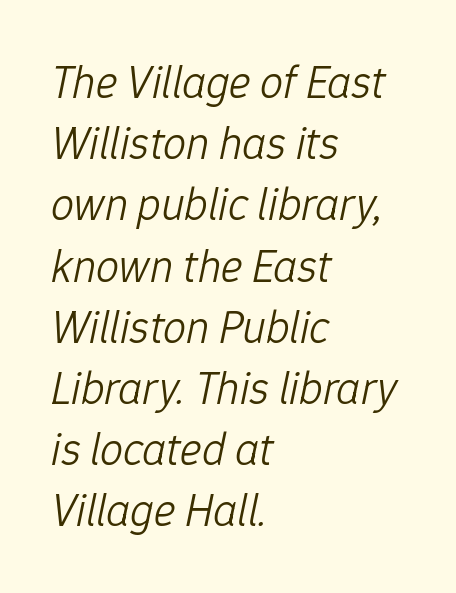
The image shows 46 px light type, italic (leaning right); set left-aligned, normal line spacing (1.33x), normal letter spacing, not underlined; low stroke contrast and a medium x-height.
